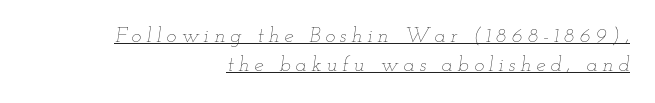
Caption: face not bold, strokes unweighted. Has an underline been added? It has. The line-height multiplier appears to be the usual default. There is plenty of visible air inserted between adjacent glyphs. Which margin do the lines hug? The right one — the left edge is uneven. Is the type slanted? Yes — the strokes lean at a clear angle.
